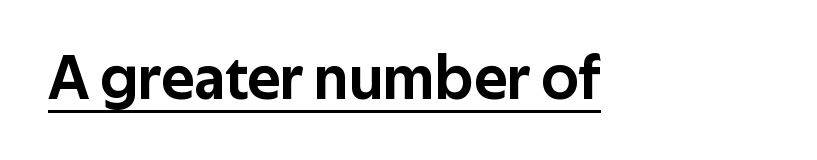
Q: Is the text italic (slanted)? A: No, it is upright.
Q: Is the typeface a serif or a sans-serif typeface? A: Sans-serif.
Q: Is the text underlined? A: Yes.
Q: Is the spacing between letters normal or unusually wide? A: Normal.
Q: Width (condensed, normal, or wide)? A: Normal.
Q: Stroke contrast? A: Low.
Q: x-height? A: Medium.
Q: Monospaced? A: No.
